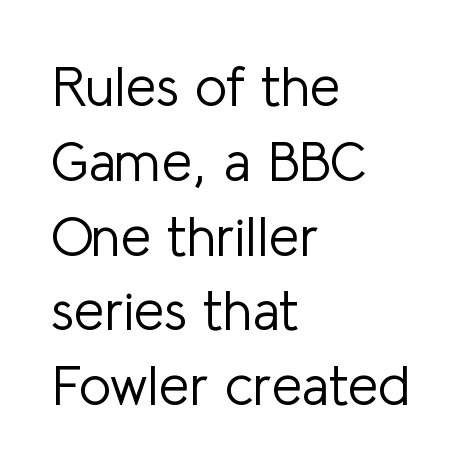
The image shows 55 px light sans-serif type, upright; set left-aligned, normal line spacing (1.36x), normal letter spacing, not underlined; low stroke contrast and a medium x-height.
